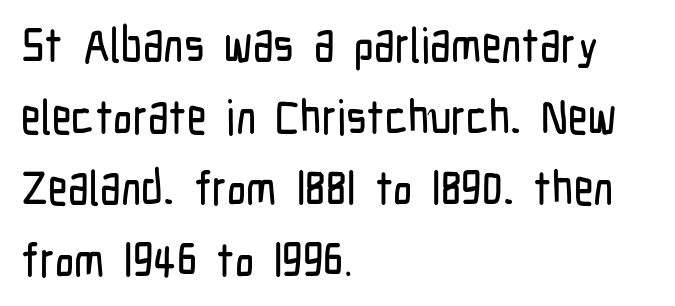
{"serif": "no", "italic": "no", "width": "condensed", "stroke_contrast": "low", "x_height": "medium", "monospaced": "no", "underline": "no", "align": "left", "line_spacing": "normal", "line_spacing_ratio": 1.49, "letter_spacing": "normal", "letter_spacing_em": 0.0, "glyph_px": 48}
